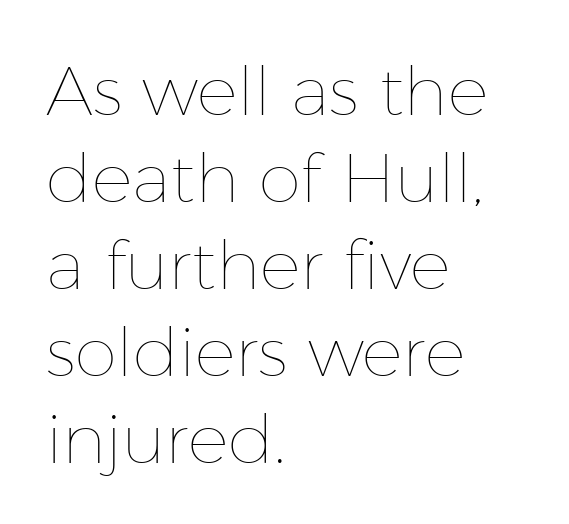
Q: Is the text bold? A: No.
Q: Is the text italic (slanted)? A: No, it is upright.
Q: Is the text underlined? A: No.
Q: How is the paragraph aligned? A: Left-aligned.
Q: Is the spacing between letters normal or unusually wide? A: Normal.
Q: Is the spacing between lines tight, normal or loose? A: Normal.
Q: Width (condensed, normal, or wide)? A: Normal.
Q: Stroke contrast? A: Low.
Q: x-height? A: Medium.
Q: Monospaced? A: No.
